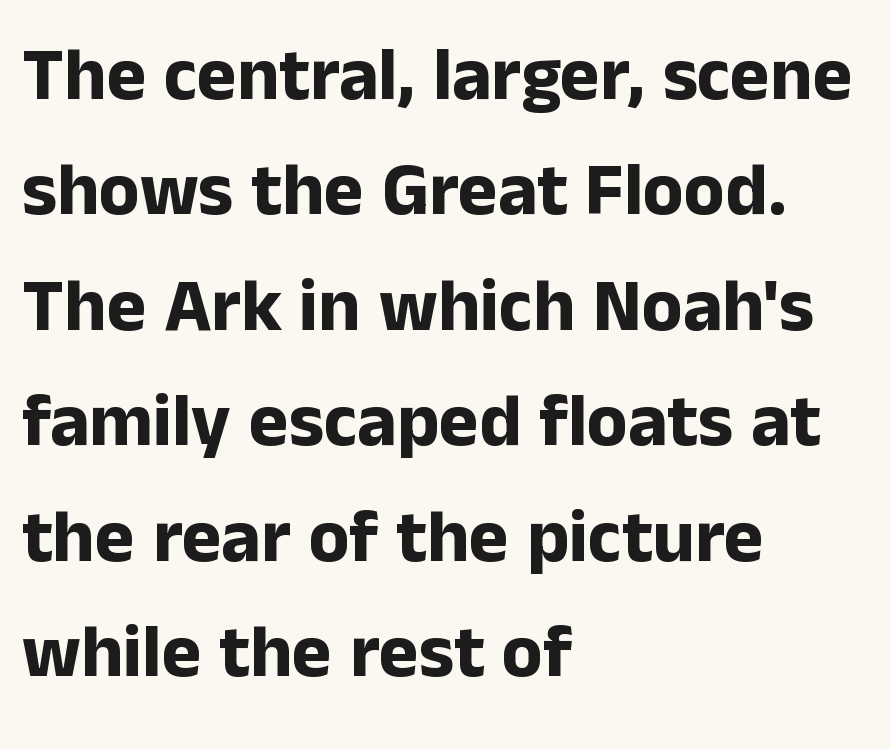
Check the space under the baseline: it is left empty. Rendered with straight, roman letterforms. Is this a fixed-width face? No — the glyphs have proportional, varying widths. The block of text has a typical density, with ordinary space between rows. Does the weight exceed regular? Yes, all the way to bold. Does extra space separate the letters? No, they use regular spacing.
